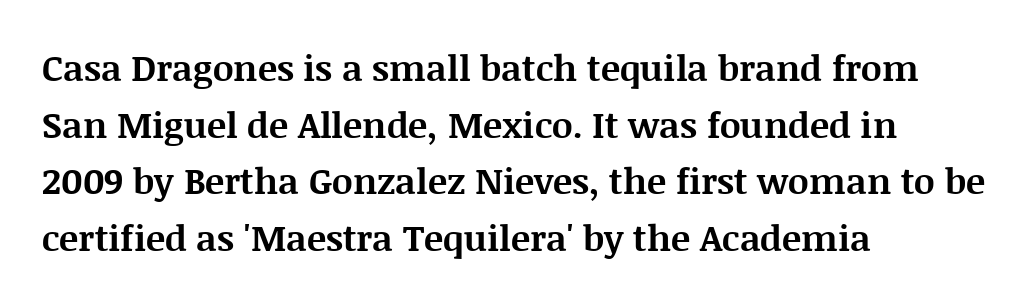
Typesetter's note: full bold, strokes at maximum text heaviness. Here the glyphs are tracked normally, forming tight word shapes. You could not count columns in this text — the font is proportionally spaced. Words float on clear page, feet unadorned.
